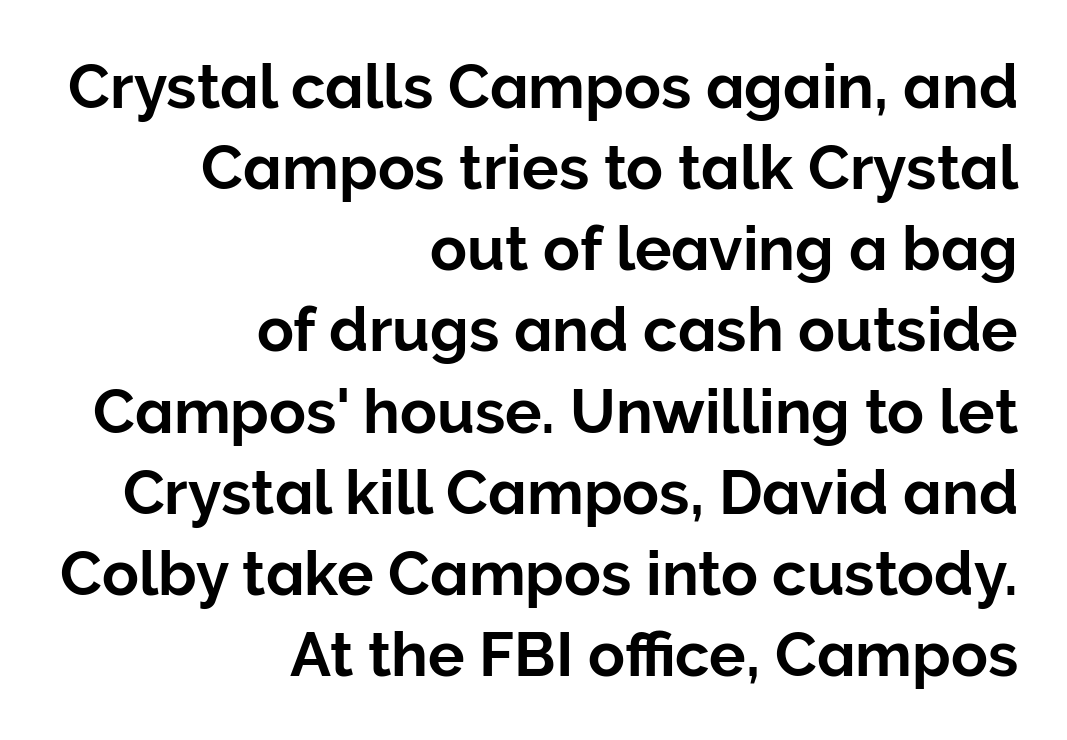
Q: Is the text italic (slanted)? A: No, it is upright.
Q: Is the typeface a serif or a sans-serif typeface? A: Sans-serif.
Q: Is the text underlined? A: No.
Q: How is the paragraph aligned? A: Right-aligned.
Q: Is the spacing between letters normal or unusually wide? A: Normal.
Q: Is the spacing between lines tight, normal or loose? A: Normal.
Q: Width (condensed, normal, or wide)? A: Normal.
Q: Stroke contrast? A: Low.
Q: x-height? A: Medium.
Q: Monospaced? A: No.
